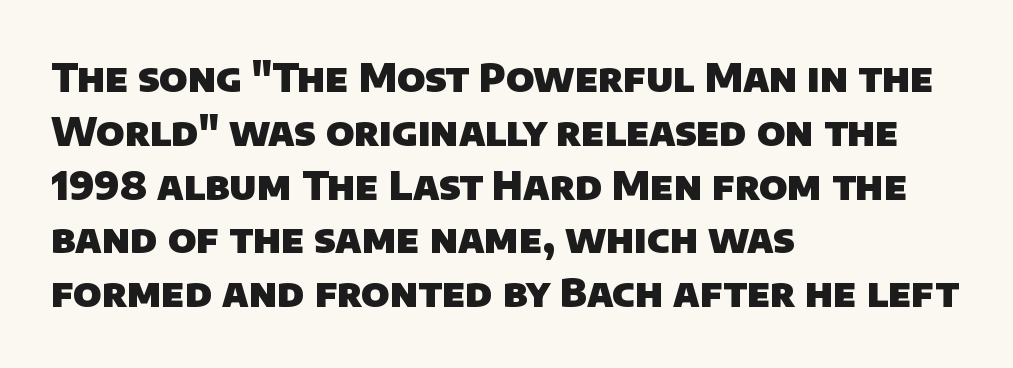
{"serif": "no", "bold": "yes", "weight": "heavy", "width": "normal", "stroke_contrast": "low", "x_height": "large", "monospaced": "no", "underline": "no", "align": "left", "line_spacing": "normal", "line_spacing_ratio": 1.38, "letter_spacing": "normal", "letter_spacing_em": 0.0, "glyph_px": 39}
